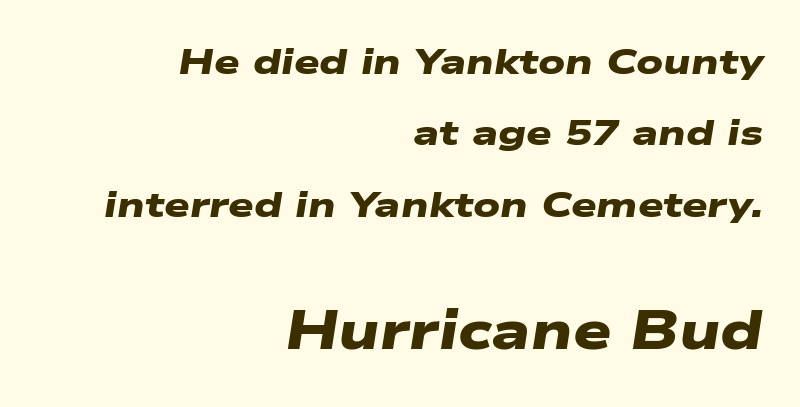
The image shows 54 px heavy, wide sans-serif type; set right-aligned, loose line spacing (1.98x), normal letter spacing, not underlined; the second (bottom) block is 1.5x larger; low stroke contrast and a medium x-height.
